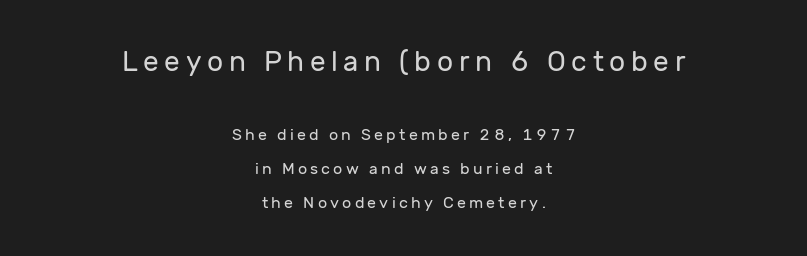
{"serif": "no", "italic": "no", "bold": "no", "weight": "regular", "width": "normal", "stroke_contrast": "low", "x_height": "medium", "monospaced": "no", "underline": "no", "align": "center", "line_spacing": "loose", "line_spacing_ratio": 2.11, "letter_spacing": "wide", "letter_spacing_em": 0.2, "larger_block": "first", "size_ratio": 1.75, "glyph_px": 28}
